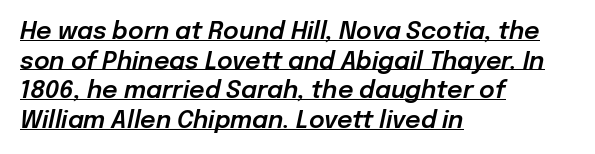
The image shows 24 px text type, italic (leaning right); set left-aligned, line spacing 1.23x, normal letter spacing, underlined.
